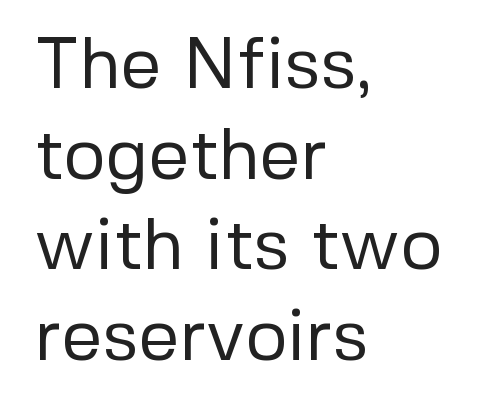
Leftover space on each line is placed entirely after the last word. The specimen reads as upright at a glance. Typographically, this falls in the sans-serif category. Words appear dense and cohesive because spacing is normal.
